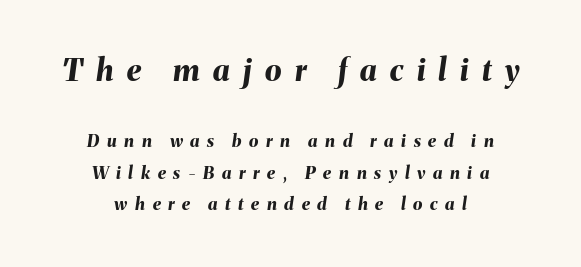
The image shows 30 px bold type, italic (leaning right); set centered, line spacing 1.85x, unusually wide letter spacing (+0.45 em), not underlined; the first (top) block is 1.76x larger; medium stroke contrast and a medium x-height.
